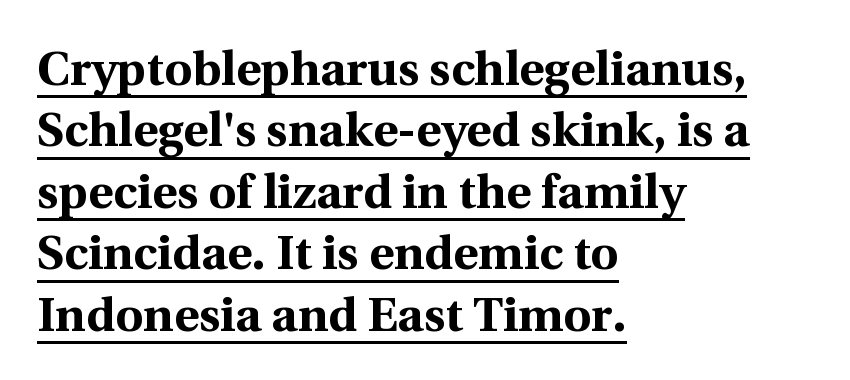
Q: Is the text bold? A: Yes.
Q: Is the text italic (slanted)? A: No, it is upright.
Q: Is the typeface a serif or a sans-serif typeface? A: Serif.
Q: Is the text underlined? A: Yes.
Q: How is the paragraph aligned? A: Left-aligned.
Q: Is the spacing between letters normal or unusually wide? A: Normal.
Q: Is the spacing between lines tight, normal or loose? A: Normal.
Q: Width (condensed, normal, or wide)? A: Normal.
Q: x-height? A: Medium.
Q: Monospaced? A: No.
